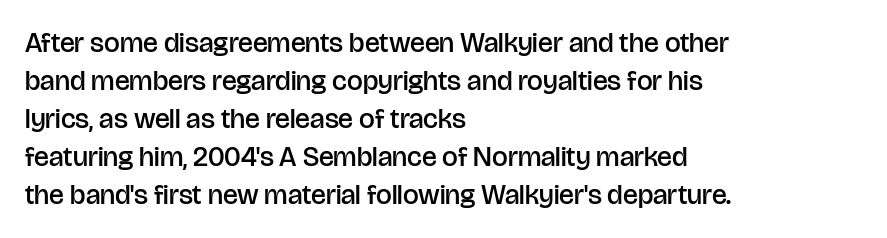
Posture: upright roman. A fair bit of extra ink — the face is semibold, not bold. Serif or sans? Sans — the stroke terminals are bare. Varying glyph widths throughout — classic text-font behaviour. Between one letter and the next there's only the usual sliver of space.
